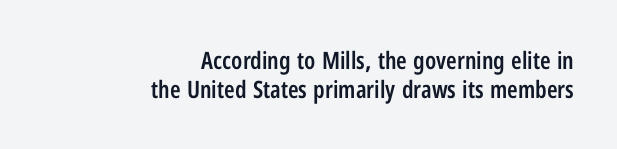
{"italic": "no", "bold": "semi", "underline": "no", "align": "right", "line_spacing_ratio": 1.2, "letter_spacing": "normal", "letter_spacing_em": 0.0, "glyph_px": 24}
